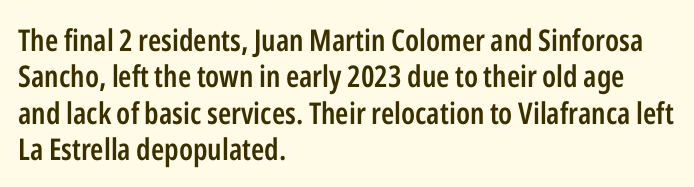
Q: Is the text bold? A: Semi-bold.
Q: Is the text italic (slanted)? A: No, it is upright.
Q: Is the typeface a serif or a sans-serif typeface? A: Sans-serif.
Q: Is the text underlined? A: No.
Q: How is the paragraph aligned? A: Left-aligned.
Q: Is the spacing between letters normal or unusually wide? A: Normal.
Q: Width (condensed, normal, or wide)? A: Condensed.
Q: Stroke contrast? A: Low.
Q: x-height? A: Medium.
Q: Monospaced? A: No.
